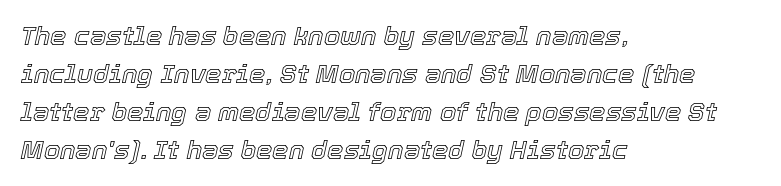
{"italic": "yes", "lean": "right", "slant_degrees": 12, "underline": "no", "align": "left", "line_spacing": "normal", "line_spacing_ratio": 1.46, "letter_spacing": "normal", "letter_spacing_em": 0.0, "glyph_px": 26}
